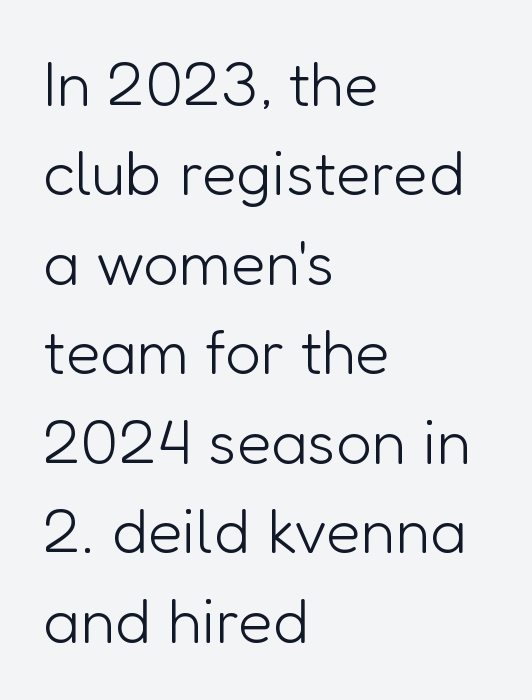
Q: Is the text bold? A: No.
Q: Is the text italic (slanted)? A: No, it is upright.
Q: Is the typeface a serif or a sans-serif typeface? A: Sans-serif.
Q: Is the text underlined? A: No.
Q: How is the paragraph aligned? A: Left-aligned.
Q: Is the spacing between letters normal or unusually wide? A: Normal.
Q: Is the spacing between lines tight, normal or loose? A: Normal.
Q: Width (condensed, normal, or wide)? A: Normal.
Q: Stroke contrast? A: Low.
Q: x-height? A: Medium.
Q: Monospaced? A: No.
